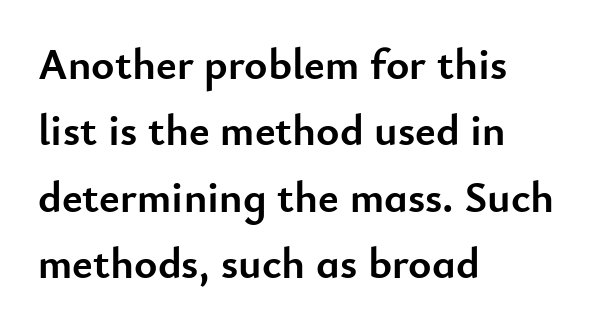
The space between consecutive lines is moderate. The typesetting leans heavy: a genuine bold. The letterforms sit shoulder to shoulder at normal distance. The passage shown is typed in a proportional face where columns would drift.
